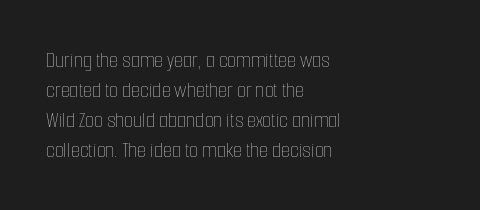
The image shows 23 px text type, upright; set left-aligned, normal line spacing (1.3x), normal letter spacing, not underlined.
